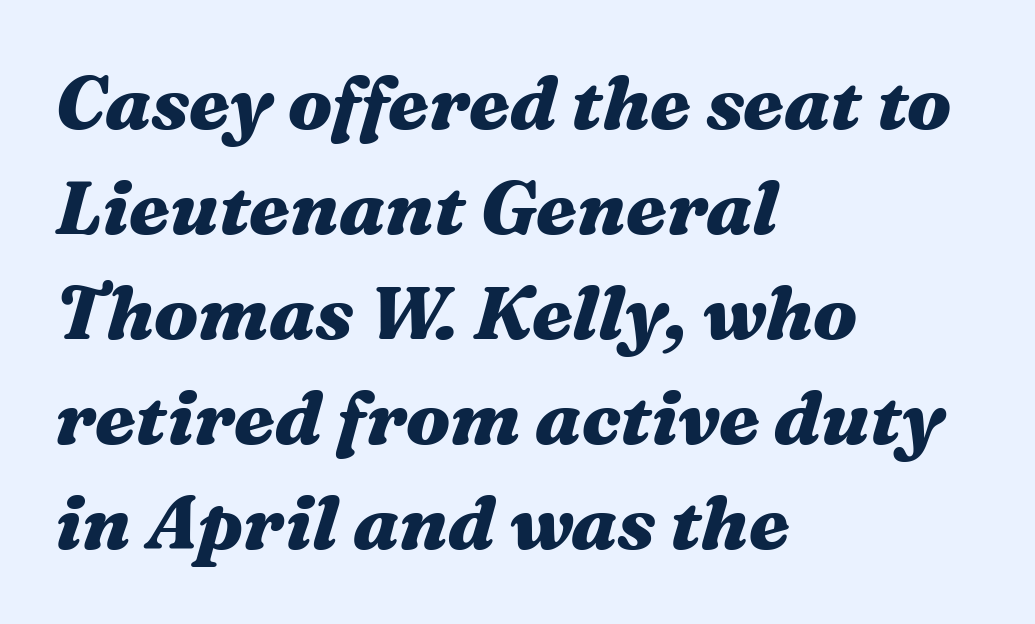
The image shows 75 px heavy, wide type, italic (leaning right); set left-aligned, normal line spacing (1.4x), normal letter spacing, not underlined; medium stroke contrast and a medium x-height.
